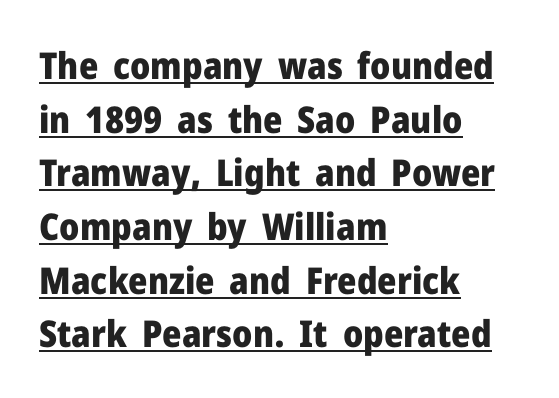
{"serif": "no", "italic": "no", "bold": "yes", "weight": "heavy", "width": "normal", "stroke_contrast": "low", "x_height": "medium", "monospaced": "no", "underline": "yes", "align": "left", "line_spacing": "normal", "line_spacing_ratio": 1.45, "letter_spacing": "normal", "letter_spacing_em": 0.0, "glyph_px": 37}
